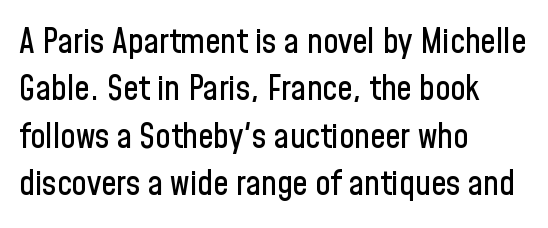
The image shows 34 px condensed sans-serif type, upright; set left-aligned, normal line spacing (1.39x), normal letter spacing, not underlined; low stroke contrast and a medium x-height.
